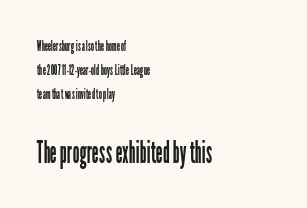
The image shows 30 px regular-weight, condensed sans-serif type, upright; set left-aligned, line spacing 1.73x, normal letter spacing, not underlined; the second (bottom) block is 2.14x larger; low stroke contrast and a medium x-height.
